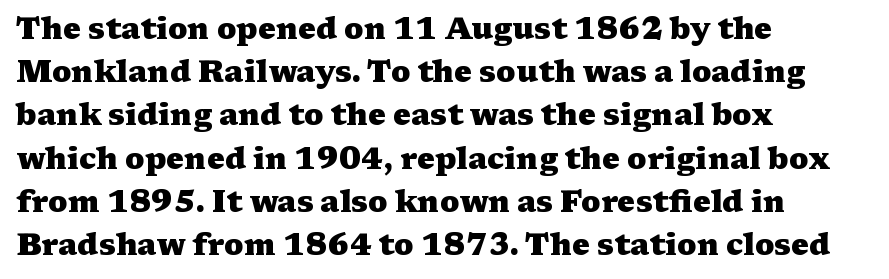
The image shows 30 px heavy, wide serif type, upright; set left-aligned, normal line spacing (1.44x), normal letter spacing, not underlined; medium stroke contrast and a medium x-height.
